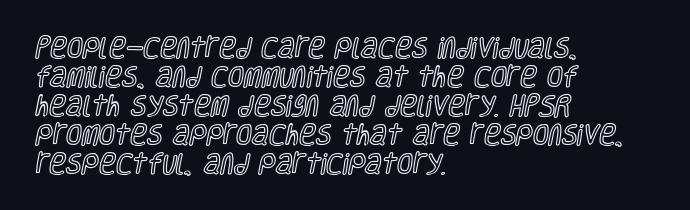
The passage shown is not underscored anywhere. The rendering anchors every line to the left-hand side. The gaps between neighbouring characters are ordinary and unremarkable.
